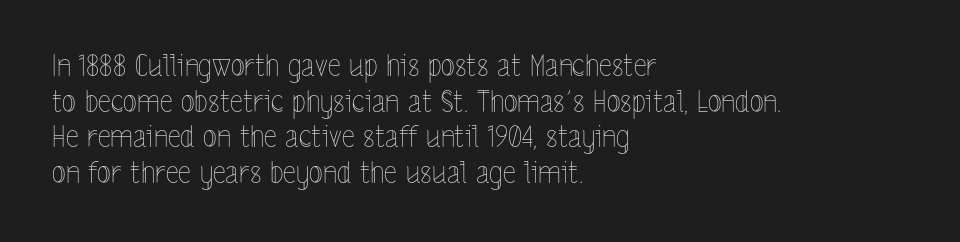
The image shows 29 px thin, condensed type, upright; set left-aligned, line spacing 1.23x, normal letter spacing, not underlined; a medium x-height.
